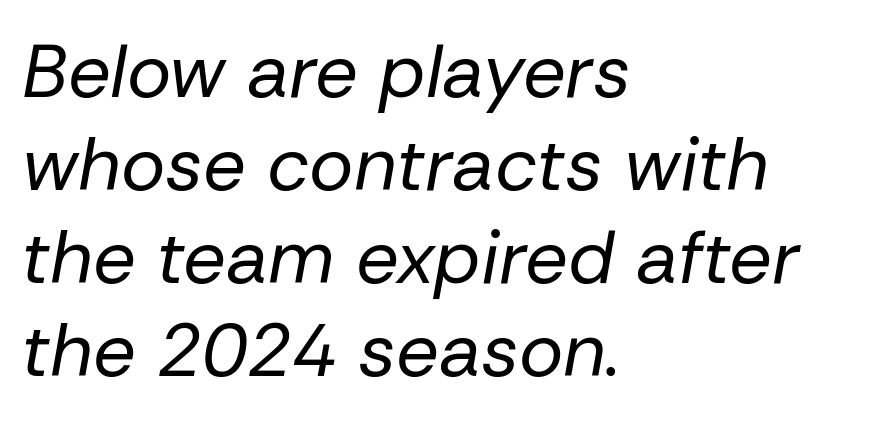
{"italic": "yes", "lean": "right", "slant_degrees": 10, "bold": "no", "weight": "regular", "width": "normal", "stroke_contrast": "low", "x_height": "medium", "monospaced": "no", "underline": "no", "align": "left", "line_spacing_ratio": 1.24, "letter_spacing": "normal", "letter_spacing_em": 0.0, "glyph_px": 75}
